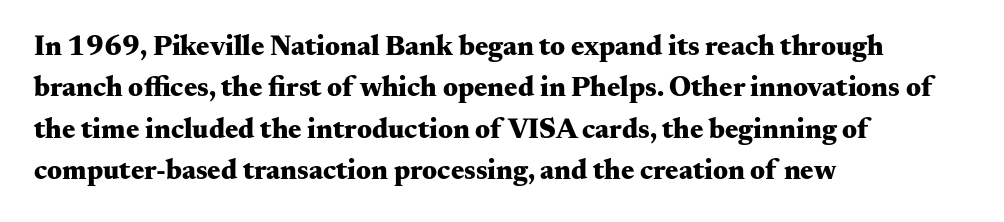
Varying glyph widths throughout — classic text-font behaviour. As a designer I'd log this as weight 700, bold. Characters remain perfectly vertical along every line. Underlining? Definitely not there. A typesetter would call this zero additional tracking. The block of text has a typical density, with ordinary space between rows.
